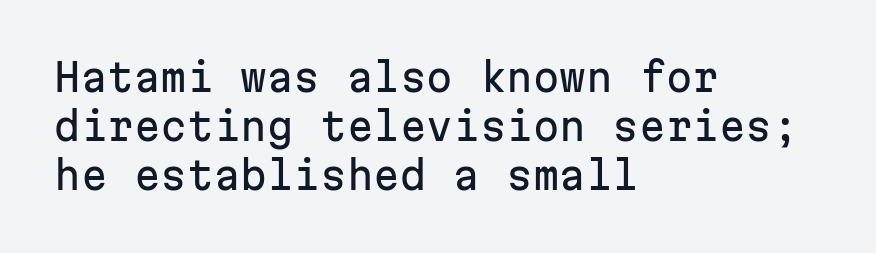
Style check: upright. You can tell from the bare stems that sans-serif type was used. This sample has the even, mechanical cadence of fixed-width lettering. Regarding leading, the lines here are spaced in the standard way. Leftover space on each line is placed entirely after the last word. How are the letters spaced? Ordinarily, with no added tracking.
